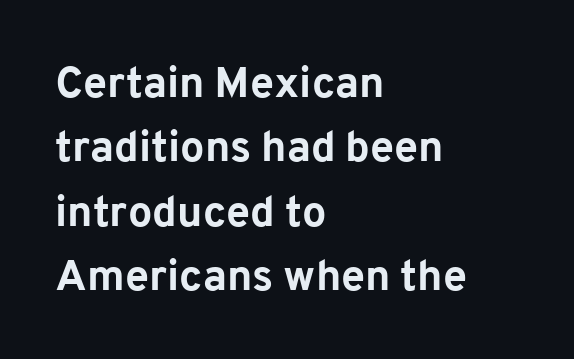
{"serif": "no", "italic": "no", "bold": "yes", "weight": "bold", "width": "normal", "stroke_contrast": "low", "x_height": "medium", "monospaced": "no", "underline": "no", "align": "left", "line_spacing": "normal", "line_spacing_ratio": 1.5, "letter_spacing": "normal", "letter_spacing_em": 0.0, "glyph_px": 43}
